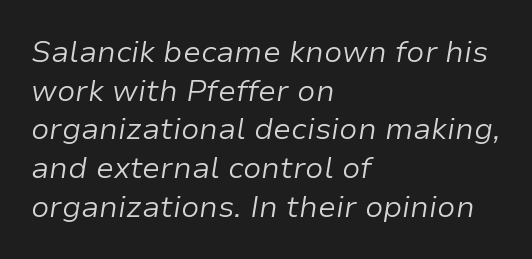
Heft: none added — not bold. Slanted lettering throughout. The ragged edge is on the right, which tells us the setting is flush left. Horizontal bands of white between lines are of average thickness.
